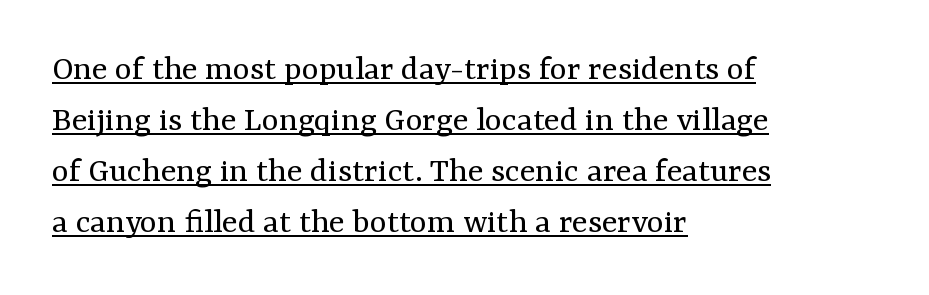
{"serif": "yes", "italic": "no", "bold": "no", "weight": "regular", "width": "normal", "stroke_contrast": "medium", "x_height": "medium", "monospaced": "no", "underline": "yes", "align": "left", "line_spacing": "normal", "line_spacing_ratio": 1.42, "letter_spacing": "normal", "letter_spacing_em": 0.0, "glyph_px": 36}
